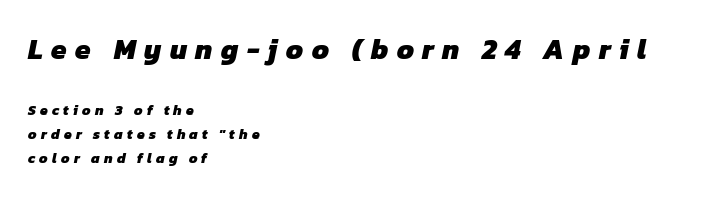
The image shows 28 px heavy sans-serif type; set left-aligned, line spacing 1.72x, unusually wide letter spacing (+0.3 em), not underlined; the first (top) block is 2.0x larger; low stroke contrast and a medium x-height.
